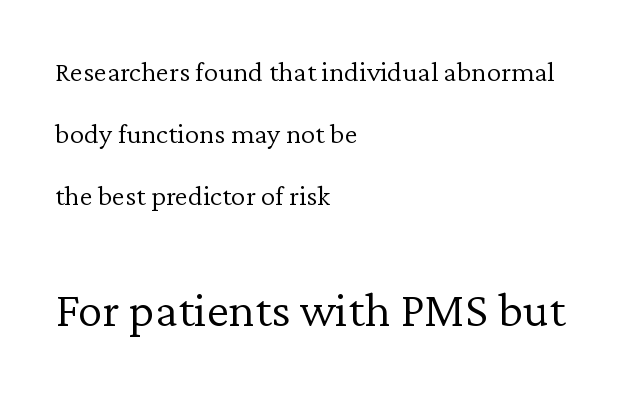
Is there much room between lines? Yes — plenty of vertical air separates them. The designer went with a serif here, giving each stem small feet. Descenders are the only things crossing below the line. Varying glyph widths throughout — classic text-font behaviour. Posture: vertical.
